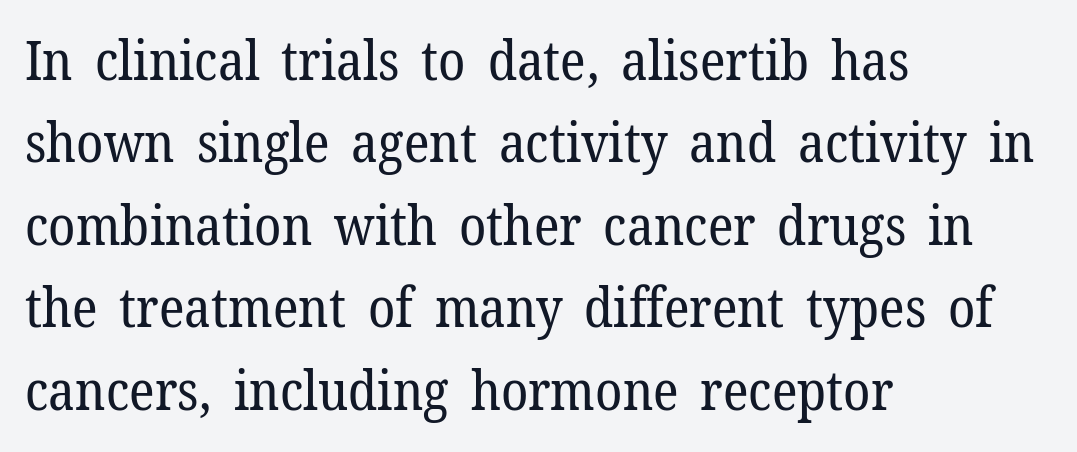
Q: Is the text bold? A: No.
Q: Is the text italic (slanted)? A: No, it is upright.
Q: Is the typeface a serif or a sans-serif typeface? A: Serif.
Q: Is the text underlined? A: No.
Q: How is the paragraph aligned? A: Left-aligned.
Q: Is the spacing between letters normal or unusually wide? A: Normal.
Q: Is the spacing between lines tight, normal or loose? A: Normal.
Q: Width (condensed, normal, or wide)? A: Normal.
Q: Stroke contrast? A: Low.
Q: x-height? A: Medium.
Q: Monospaced? A: No.
